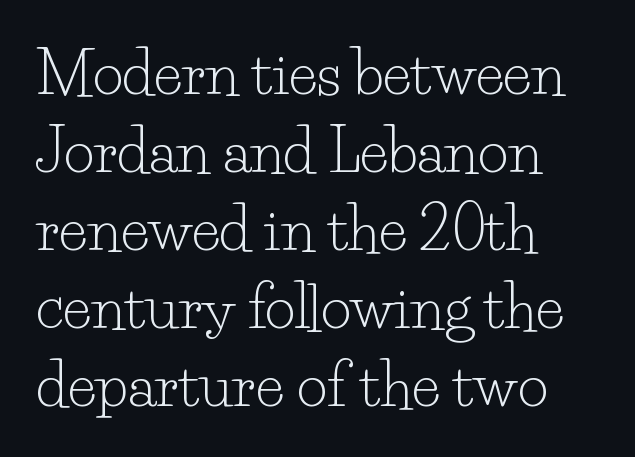
This is not heavy type; no bold has been used. Is the letter spacing exaggerated? No — it looks like the ordinary default. Glance below the letters and you will spot only blank space. The rendering uses natural spacing where letterforms have individual widths.
